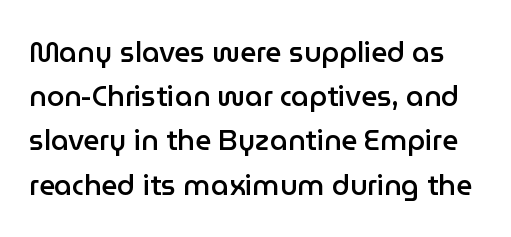
Check the space under the baseline: it is left empty. Default kerning and tracking; the words read as compact shapes. Compared with an ordinary text face, these strokes are moderately heavier — a semibold. Honestly, the row spacing looks completely unremarkable.
